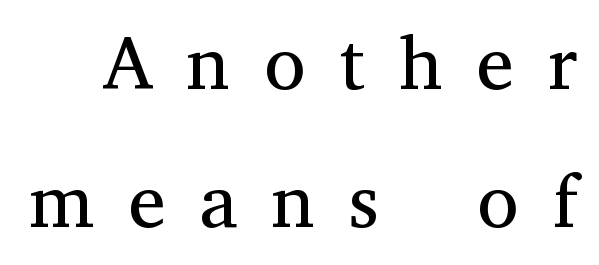
No word sits above an underline. Do the characters align in a grid? No, the font is proportional. Someone cranked the tracking dial way up on this one. Compared with a typical body face, this is equally light or lighter still. When letters stand straight like this, we call the style roman or upright. Letterform terminals end in serifs throughout the passage.
